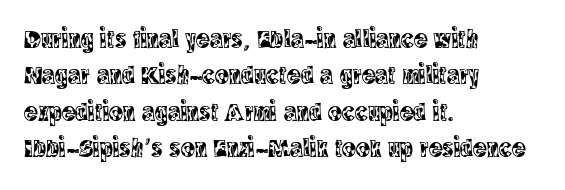
Each line starts at the same left margin while the right side varies. There is no visible air inserted between adjacent glyphs. Baseline-to-baseline distance is the conventional proportion of letter height. No italicization has been applied; the sample stays upright.
